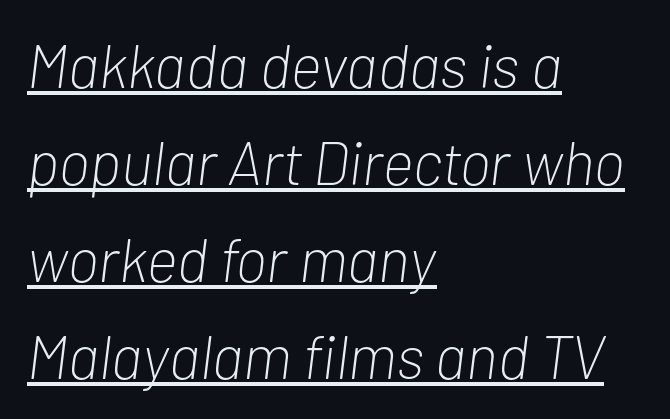
Q: Is the text bold? A: No.
Q: Is the text italic (slanted)? A: Yes, it leans right by about 7 degrees.
Q: Is the text underlined? A: Yes.
Q: How is the paragraph aligned? A: Left-aligned.
Q: Is the spacing between letters normal or unusually wide? A: Normal.
Q: Is the spacing between lines tight, normal or loose? A: Normal.
Q: Width (condensed, normal, or wide)? A: Condensed.
Q: Stroke contrast? A: Low.
Q: x-height? A: Medium.
Q: Monospaced? A: No.
